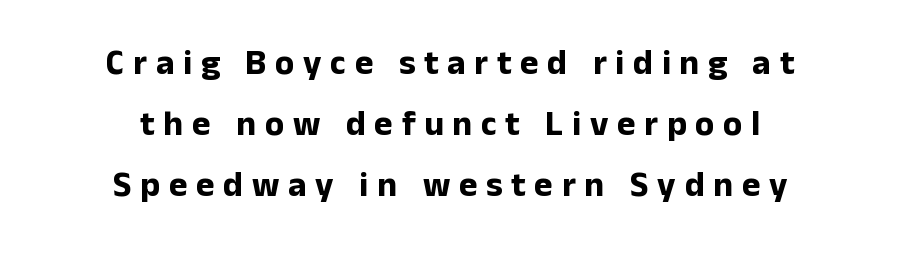
Between one letter and the next there's a generous, obvious gap. Grotesque or geometric, the face here clearly has no serifs. Descenders are the only things crossing below the line. The sample has been set heavy, in full bold. Alignment: centered. Looks like regular typesetting: each glyph gets only the width it needs.
